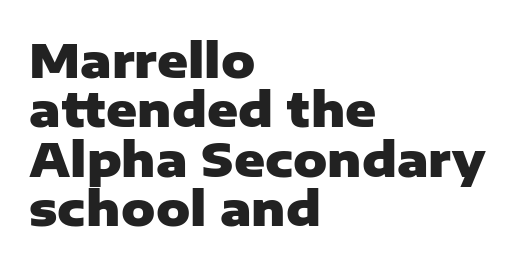
The image shows 47 px heavy sans-serif type, upright; set left-aligned, tight line spacing (1.05x), normal letter spacing, not underlined; low stroke contrast and a medium x-height.
